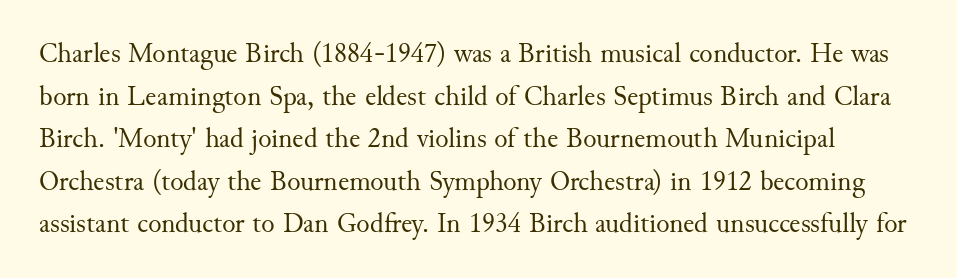
The image shows 28 px regular-weight serif type, upright; set normal line spacing (1.52x), normal letter spacing, not underlined; medium stroke contrast and a small x-height.
